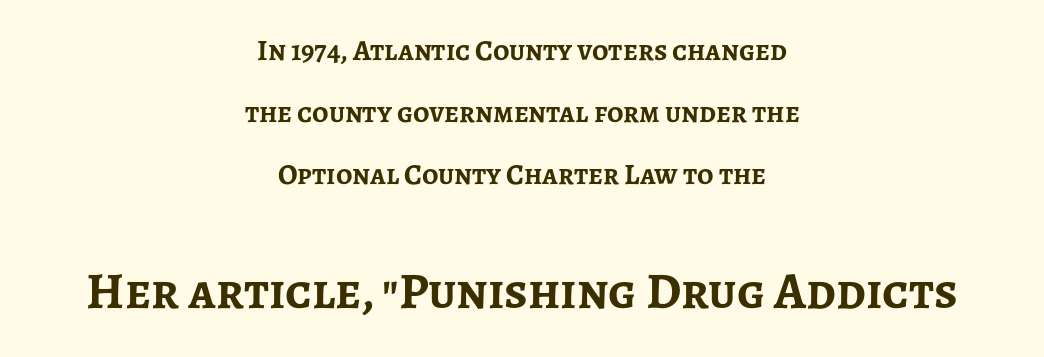
Note the varied advance widths — an 'i' is clearly narrower than an 'm'. The axis of the letterforms is exactly vertical. Look at the bottom of the vertical strokes: they stop flat, with no serifs. Is the type bold? Yes — the strokes are clearly thick and heavy.
